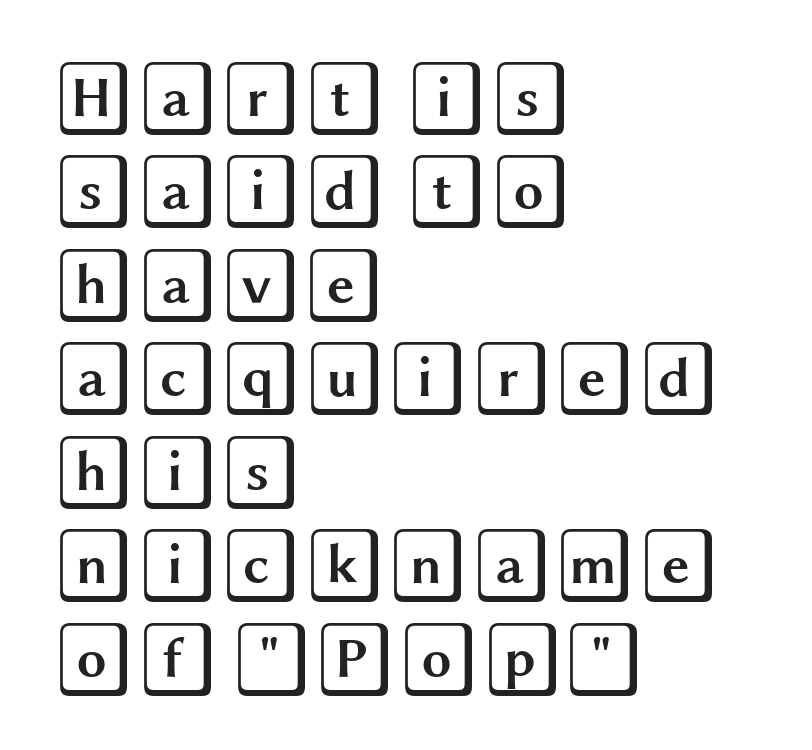
{"italic": "no", "width": "wide", "x_height": "large", "underline": "no", "align": "left", "line_spacing_ratio": 1.23, "letter_spacing": "normal", "letter_spacing_em": 0.0, "glyph_px": 76}
